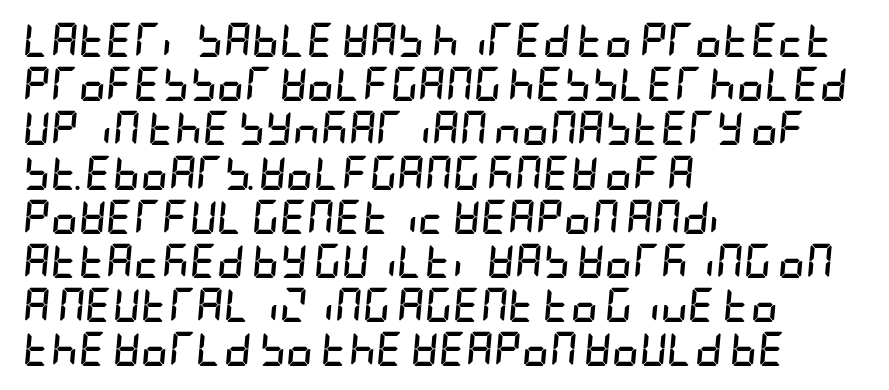
Vertical spacing — default. Nothing unusual about the tracking: characters are spaced as the font intends. Decoration check: the copy has no underline. As a designer I'd log this as weight 700, bold. Horizontal alignment here is leftward, the default for most running prose. This sample uses an oblique cut, with every glyph tilted off the vertical.
